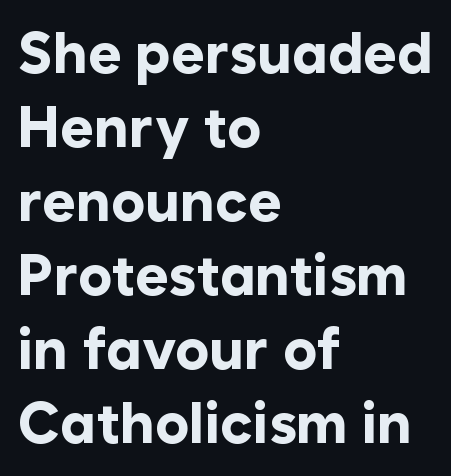
{"serif": "no", "italic": "no", "bold": "yes", "weight": "bold", "width": "normal", "stroke_contrast": "low", "x_height": "medium", "monospaced": "no", "underline": "no", "align": "left", "line_spacing": "normal", "line_spacing_ratio": 1.3, "letter_spacing": "normal", "letter_spacing_em": 0.0, "glyph_px": 57}
